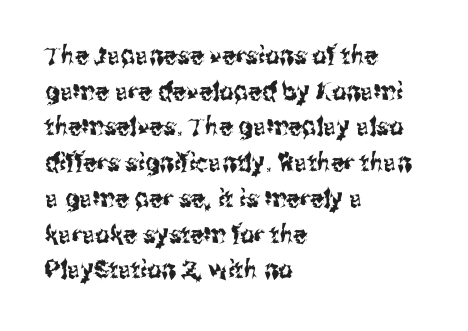
The image shows 25 px text type, upright; set left-aligned, normal line spacing (1.43x), normal letter spacing, not underlined.
